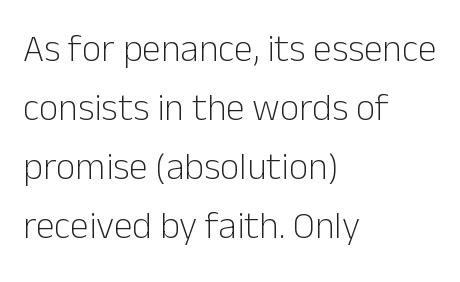
Q: Is the text bold? A: No.
Q: Is the text italic (slanted)? A: No, it is upright.
Q: Is the typeface a serif or a sans-serif typeface? A: Sans-serif.
Q: Is the text underlined? A: No.
Q: How is the paragraph aligned? A: Left-aligned.
Q: Is the spacing between letters normal or unusually wide? A: Normal.
Q: Is the spacing between lines tight, normal or loose? A: Normal.
Q: Width (condensed, normal, or wide)? A: Normal.
Q: Stroke contrast? A: Low.
Q: x-height? A: Medium.
Q: Monospaced? A: No.
